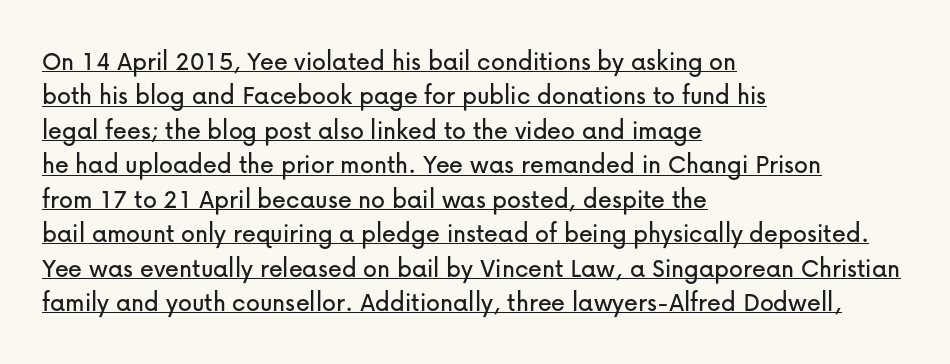
Check where the strokes stop: nothing finishes them off — pure sans. Compared with a centered layout, this one pins lines to the left instead. Default kerning and tracking; the words read as compact shapes. The face used here is proportionally spaced, like ordinary book or web type. This sample carries an underscore along the baseline area. The letters stand straight up with perfectly vertical stems.
